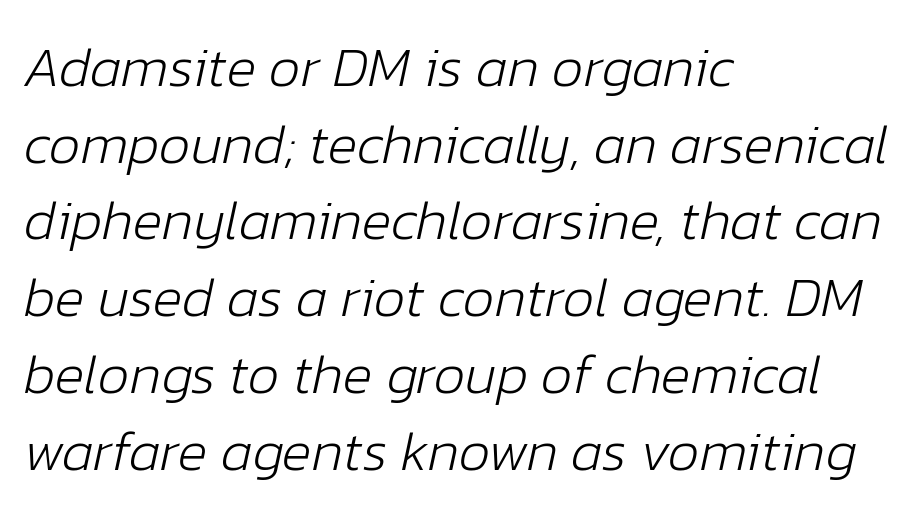
In CSS terms this would be text-align: left. Honestly, there is no underline to notice here at all. An italicized treatment has been applied to the whole sample. One glance says typical: line gaps are just what's usual. Nobody touched the tracking dial on this one.
